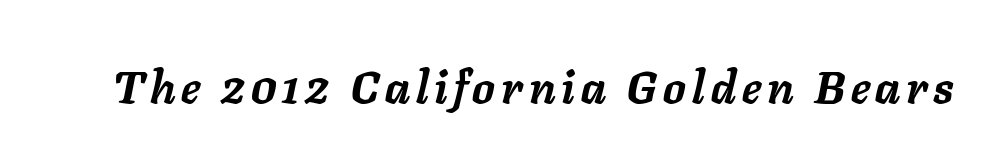
The image shows 45 px semibold type, italic (leaning right); set not underlined; low stroke contrast and a medium x-height.
